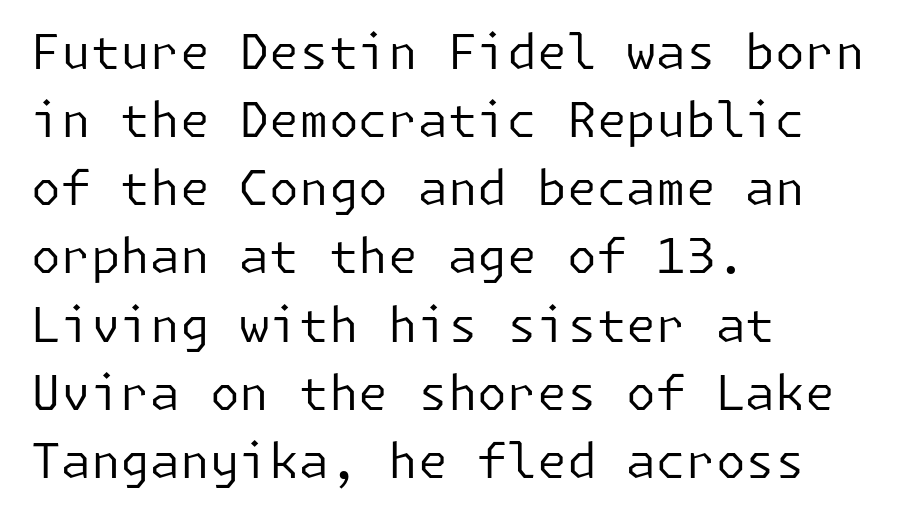
{"serif": "no", "italic": "no", "bold": "no", "weight": "regular", "width": "normal", "stroke_contrast": "low", "x_height": "medium", "underline": "no", "align": "left", "line_spacing": "normal", "line_spacing_ratio": 1.42, "letter_spacing": "normal", "letter_spacing_em": 0.0, "glyph_px": 48}
